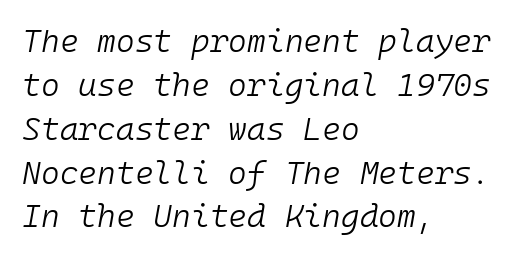
There is no visible air inserted between adjacent glyphs. A typesetter would mark this as italic. The passage shown is not bold in any degree. Here the designer chose a console-style face with uniform glyph widths. Is the block centered? No — it sits flush against the left margin. Bare-footed words on every line.
